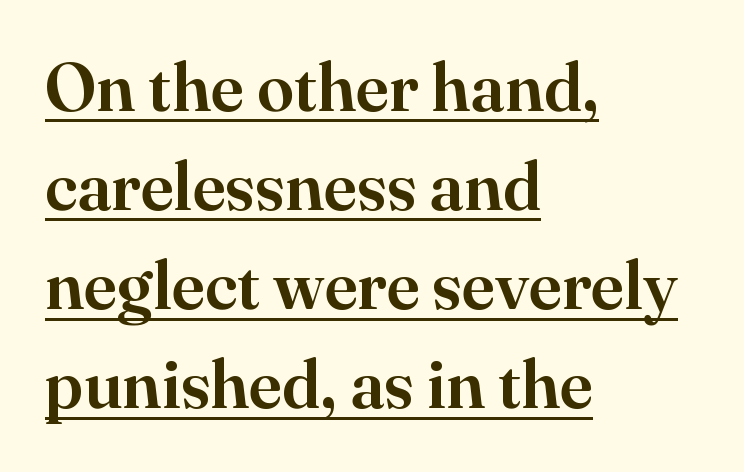
Q: Is the text italic (slanted)? A: No, it is upright.
Q: Is the typeface a serif or a sans-serif typeface? A: Serif.
Q: Is the text underlined? A: Yes.
Q: How is the paragraph aligned? A: Left-aligned.
Q: Is the spacing between letters normal or unusually wide? A: Normal.
Q: Is the spacing between lines tight, normal or loose? A: Normal.
Q: Width (condensed, normal, or wide)? A: Normal.
Q: Stroke contrast? A: High.
Q: x-height? A: Small.
Q: Monospaced? A: No.
